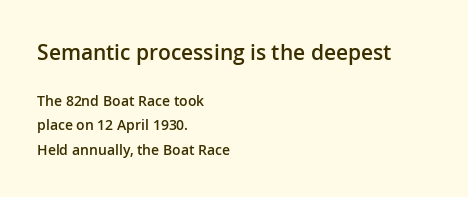
Size contrast runs from large at the top to small at the bottom. Is the block centered? No — it sits flush against the left margin. The words here are not underlined. Every character sits straight up, as roman type does. A somewhat darkened texture: the type is semibold rather than bold.
